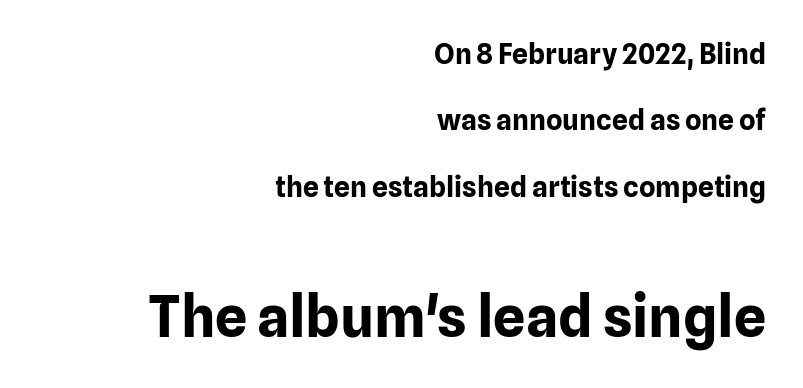
The image shows 57 px bold sans-serif type, upright; set right-aligned, loose line spacing (2.37x), normal letter spacing, not underlined; the second (bottom) block is 2.04x larger; low stroke contrast and a medium x-height.
